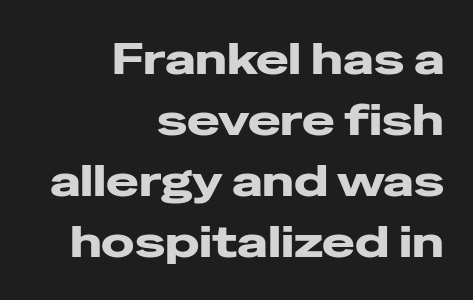
{"serif": "no", "italic": "no", "bold": "yes", "weight": "heavy", "width": "wide", "stroke_contrast": "low", "x_height": "medium", "monospaced": "no", "underline": "no", "align": "right", "line_spacing": "normal", "line_spacing_ratio": 1.39, "letter_spacing": "normal", "letter_spacing_em": 0.0, "glyph_px": 44}
